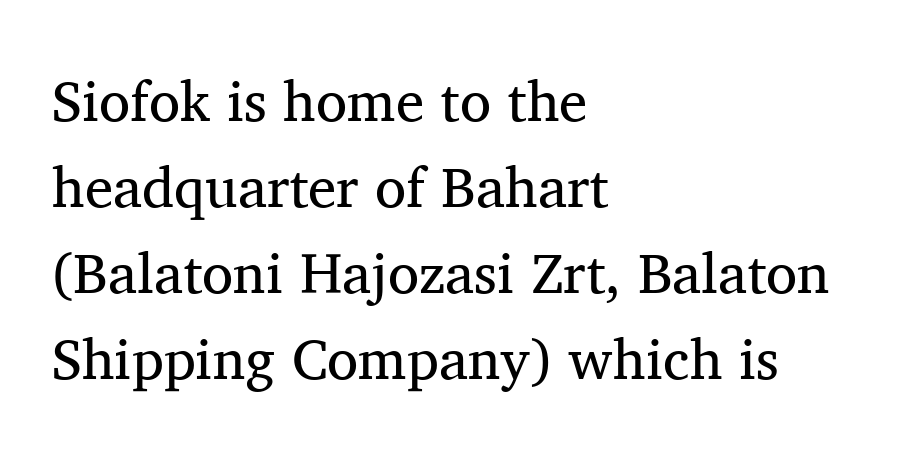
The image shows 57 px regular-weight serif type, upright; set left-aligned, normal line spacing (1.51x), normal letter spacing, not underlined; medium stroke contrast and a medium x-height.
